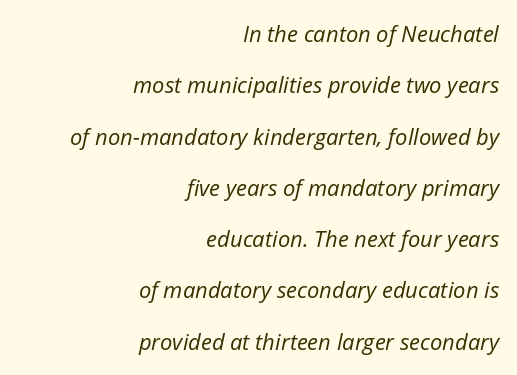
The face used here has a pronounced slope to its letters. Spacing between characters is what you'd get straight out of the box. Honestly, the rows look like they've been pulled way apart. The typesetter chose a ragged-left arrangement here. The string is rendered with underlining switched off. The weight tops out at a normal text grade.
